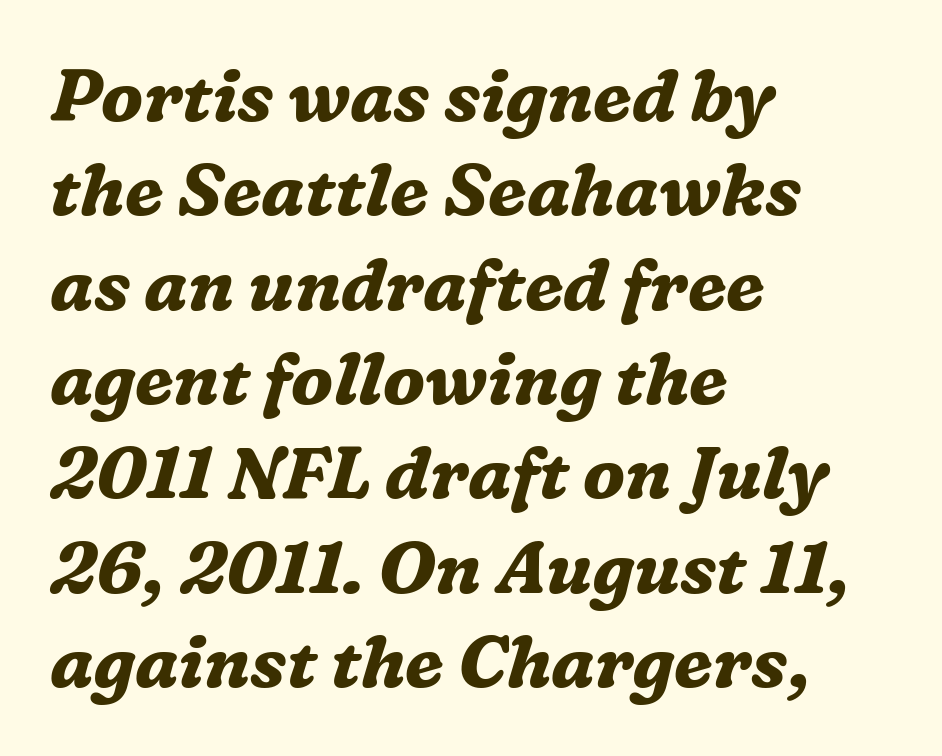
Descender tails drop into unmarked territory. Glyph-to-glyph distance matches everyday printed text. Weight check: bold — yes, fully. Would a proofreader flag this as italicized? Yes.
